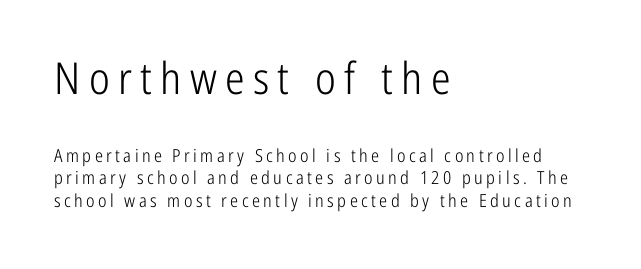
{"serif": "no", "italic": "no", "bold": "no", "weight": "light", "width": "condensed", "stroke_contrast": "low", "x_height": "medium", "monospaced": "no", "underline": "no", "align": "left", "line_spacing": "normal", "line_spacing_ratio": 1.26, "larger_block": "first", "size_ratio": 2.44, "glyph_px": 44}
